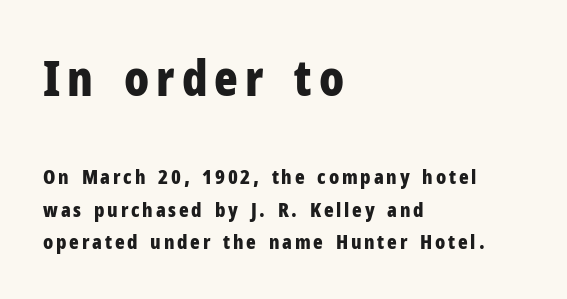
{"serif": "no", "italic": "no", "bold": "yes", "weight": "bold", "width": "condensed", "stroke_contrast": "low", "x_height": "medium", "monospaced": "no", "underline": "no", "align": "left", "line_spacing": "normal", "line_spacing_ratio": 1.63, "larger_block": "first", "size_ratio": 2.45, "glyph_px": 49}
